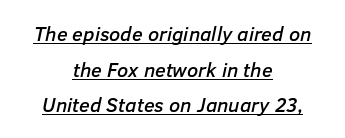
No extra tracking has been applied to these lines. The string is rendered with underlining switched on. It's the slanting kind of type. Notice how the passage keeps no hard edge, just a central spine.
